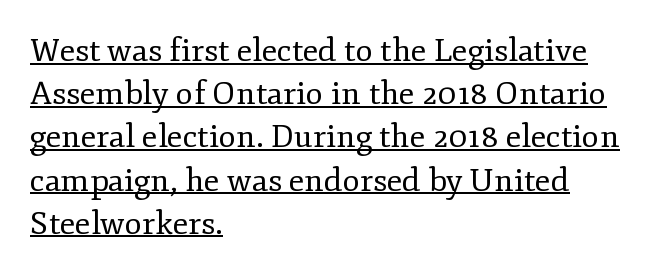
The rag falls on the right side of this text block. The letterforms sit at book weight or below. Character widths vary here, with narrow letters taking less room than wide ones. This rendering features underlined lettering.
